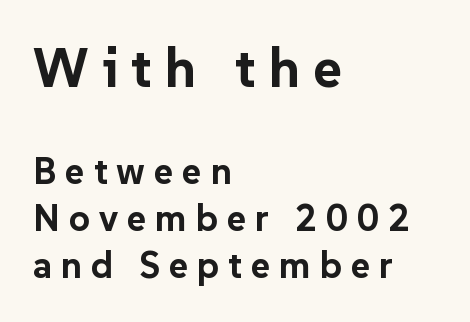
Q: Is the text bold? A: Yes.
Q: Is the text italic (slanted)? A: No, it is upright.
Q: Is the typeface a serif or a sans-serif typeface? A: Sans-serif.
Q: Is the text underlined? A: No.
Q: How is the paragraph aligned? A: Left-aligned.
Q: Is the spacing between letters normal or unusually wide? A: Unusually wide.
Q: Is the spacing between lines tight, normal or loose? A: Normal.
Q: Which block of text is set in a larger size, the first (top) or the second (bottom)? A: The first (top) one.
Q: Width (condensed, normal, or wide)? A: Normal.
Q: Stroke contrast? A: Low.
Q: x-height? A: Medium.
Q: Monospaced? A: No.
